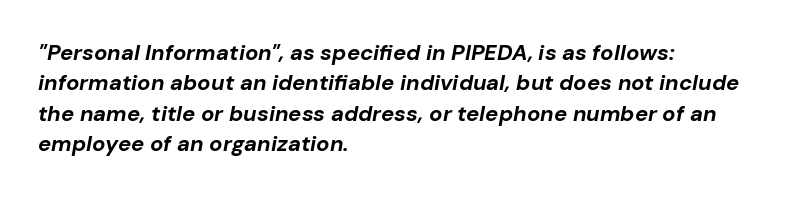
The image shows 22 px bold type, italic (leaning right); set left-aligned, normal line spacing (1.38x), normal letter spacing, not underlined.
